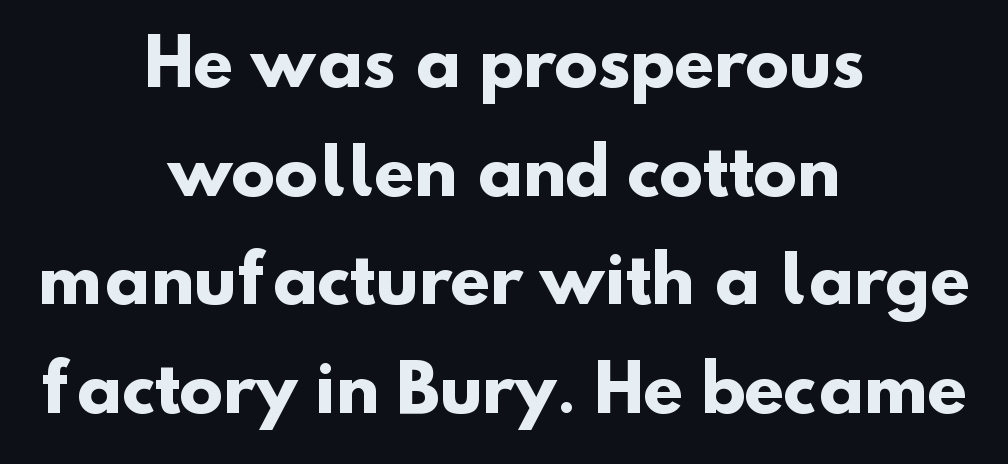
The image shows 65 px heavy sans-serif type; set centered, normal line spacing (1.67x), normal letter spacing, not underlined; low stroke contrast and a small x-height.
